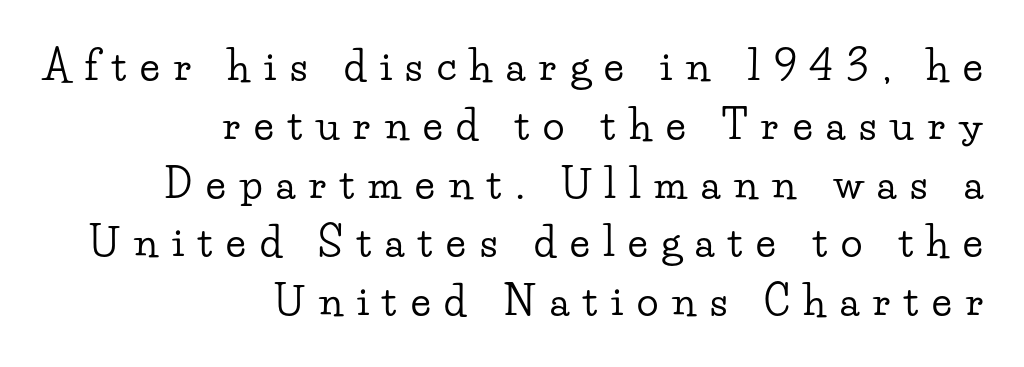
Q: Is the text italic (slanted)? A: No, it is upright.
Q: Is the typeface a serif or a sans-serif typeface? A: Serif.
Q: Is the text underlined? A: No.
Q: How is the paragraph aligned? A: Right-aligned.
Q: Is the spacing between letters normal or unusually wide? A: Unusually wide.
Q: Is the spacing between lines tight, normal or loose? A: Normal.
Q: Width (condensed, normal, or wide)? A: Wide.
Q: Stroke contrast? A: Low.
Q: x-height? A: Small.
Q: Monospaced? A: No.
